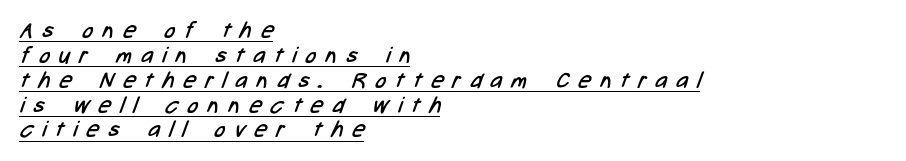
The horizontal fit of the characters is loose and conspicuously gappy. A typesetter would call this leading minimal, almost set solid. Underlining? Definitely there. Every row of glyphs begins at an identical x-position on the left. No letter is thick-stroked: the sample isn't bold.
